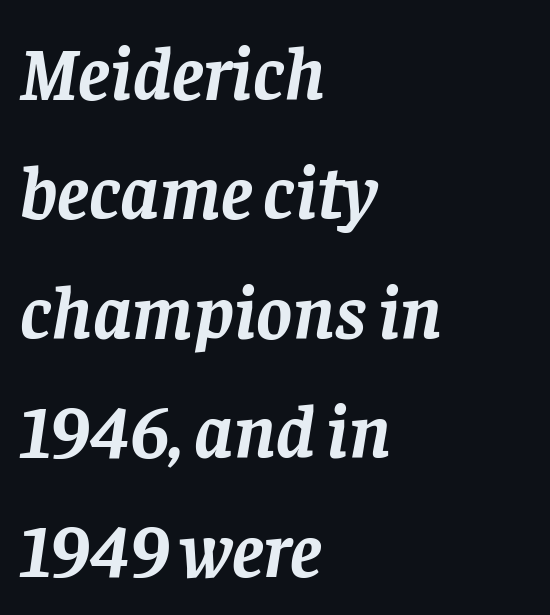
This rendering uses left alignment, leaving the right contour irregular. In terms of letterspacing, this is plain default setting. If you measured baseline to baseline, you'd find a middling distance. Look at the stroke-to-counter ratio: heavy, a bold. The strip under each line holds only bare page.
